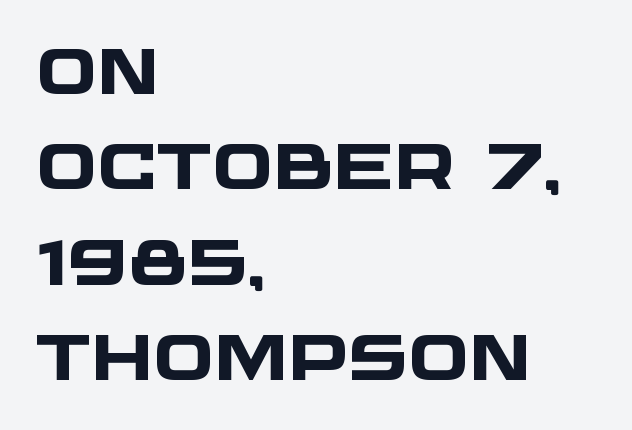
Whoever set this chose a conventional vertical rhythm. Typographically, this falls in the sans-serif category. Is this a fixed-width face? No — the glyphs have proportional, varying widths. Honestly, there is no underline to notice here at all. Heft: maximum for text — a bold.
